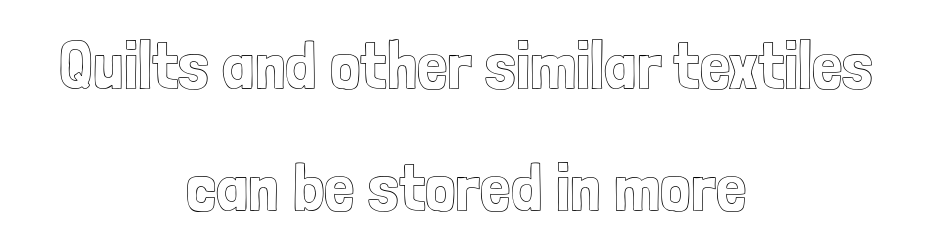
The image shows 68 px condensed type, upright; set centered, line spacing 1.79x, normal letter spacing, not underlined; a medium x-height.
